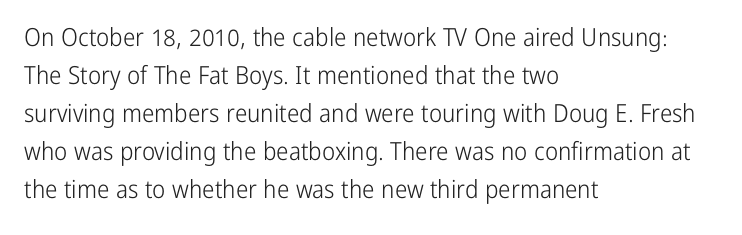
Q: Is the text bold? A: No.
Q: Is the text italic (slanted)? A: No, it is upright.
Q: Is the text underlined? A: No.
Q: How is the paragraph aligned? A: Left-aligned.
Q: Is the spacing between letters normal or unusually wide? A: Normal.
Q: Is the spacing between lines tight, normal or loose? A: Normal.
